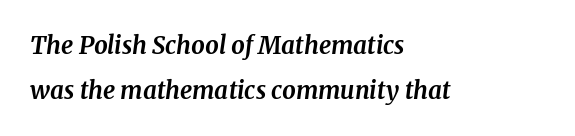
{"italic": "yes", "lean": "right", "slant_degrees": 8, "bold": "yes", "underline": "no", "align": "left", "line_spacing_ratio": 1.87, "letter_spacing": "normal", "letter_spacing_em": 0.0, "glyph_px": 24}
